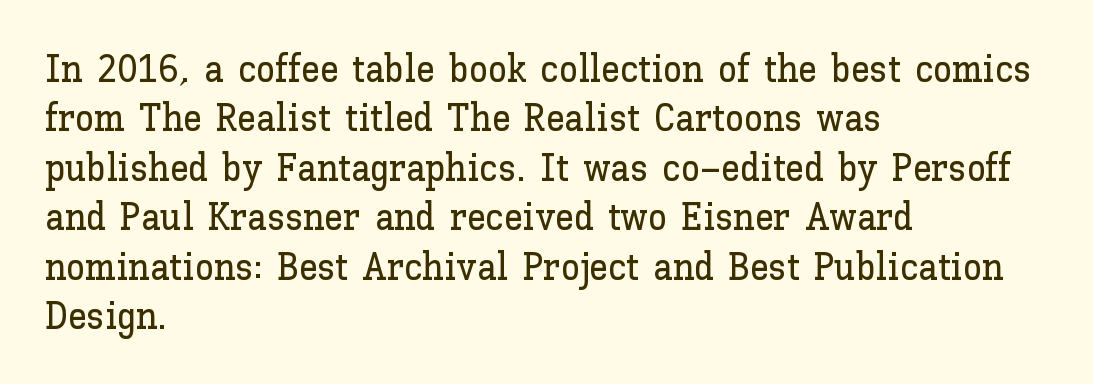
A typesetter would call this zero additional tracking. It's the straight-up-and-down kind of type. Do the characters align in a grid? No, the font is proportional. The paragraph has a hard left edge and a soft right edge.
